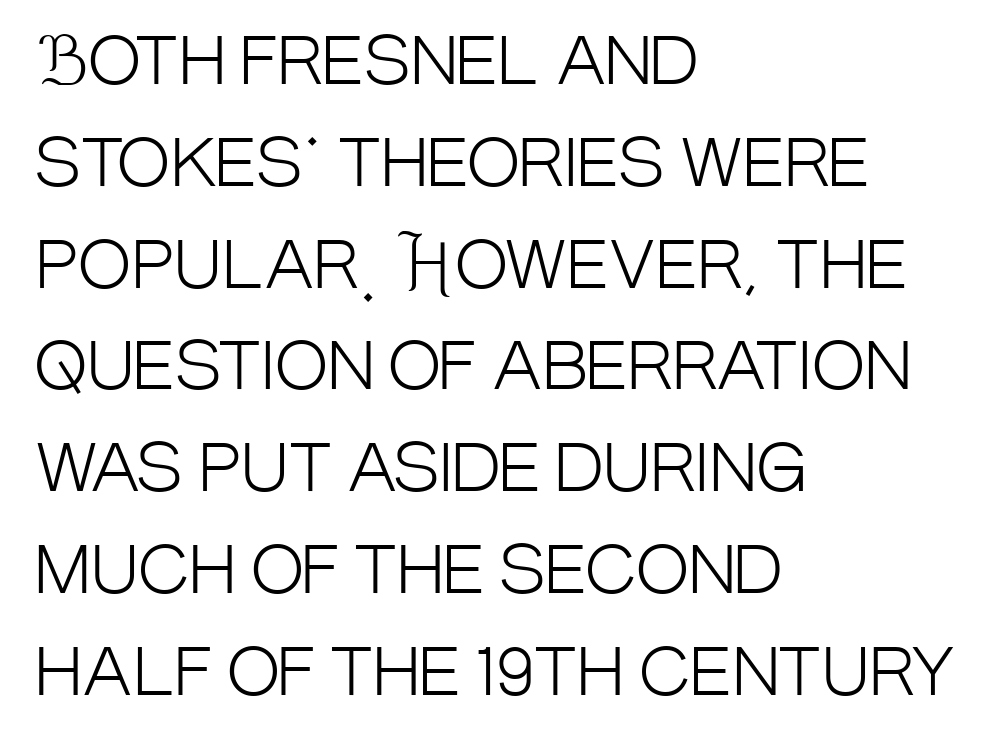
Is this a heavy cut? Hardly; it is regular or lighter. The tracking reads as untouched default to a designer's eye. Unmarked baselines from the first word to the last. The paragraph has a hard left edge and a soft right edge. These lines were composed using upright roman letters.
